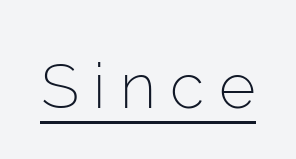
Underline: present. How are the letters spaced? Widely, with obvious added tracking. Style check: upright. A sans-serif font was chosen for this passage. You could not count columns in this text — the font is proportionally spaced.
